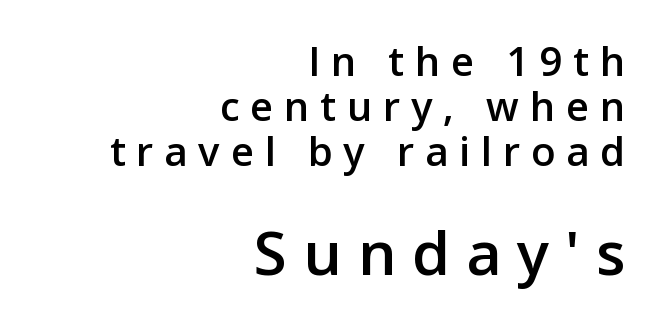
{"serif": "no", "italic": "no", "bold": "semi", "weight": "semibold", "width": "normal", "stroke_contrast": "low", "x_height": "medium", "monospaced": "no", "underline": "no", "align": "right", "line_spacing": "tight", "line_spacing_ratio": 1.13, "letter_spacing": "wide", "letter_spacing_em": 0.27, "larger_block": "second", "size_ratio": 1.5, "glyph_px": 60}
